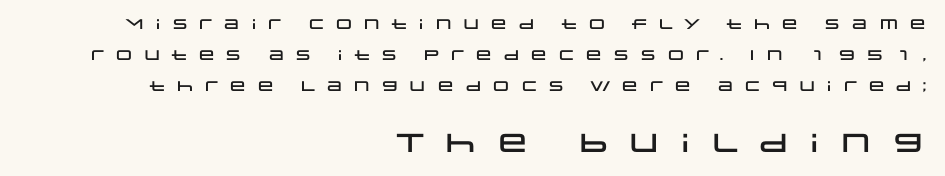
The letters in the lower block stand taller than those in the block above. The area under the type is left untouched. Is there much room between lines? Yes — plenty of vertical air separates them. The passage is arranged like a letterhead date or caption credit — flush right.
